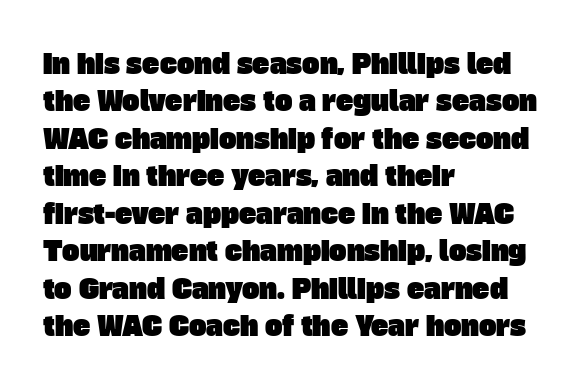
Q: Is the text underlined? A: No.
Q: How is the paragraph aligned? A: Left-aligned.
Q: Is the spacing between letters normal or unusually wide? A: Normal.
Q: Is the spacing between lines tight, normal or loose? A: Normal.
